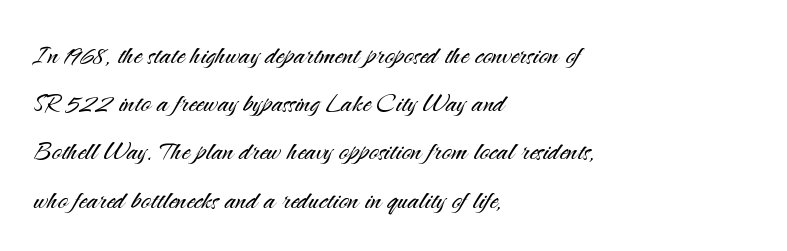
{"serif": "no", "bold": "no", "weight": "light", "width": "normal", "stroke_contrast": "medium", "x_height": "small", "monospaced": "no", "underline": "no", "align": "left", "line_spacing": "normal", "line_spacing_ratio": 1.46, "letter_spacing": "normal", "letter_spacing_em": 0.0, "glyph_px": 33}
